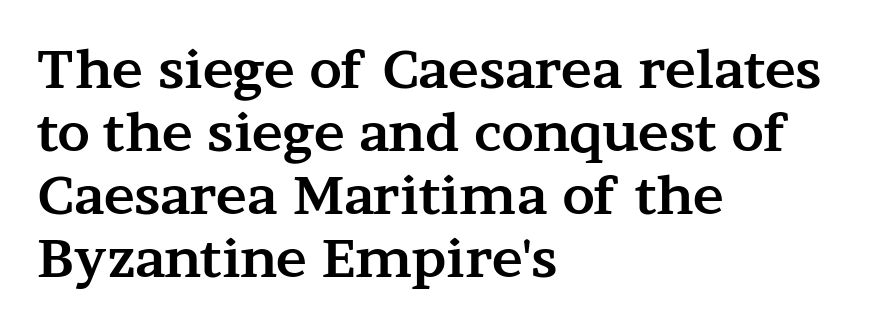
{"serif": "yes", "italic": "no", "bold": "yes", "weight": "bold", "width": "wide", "stroke_contrast": "medium", "x_height": "medium", "monospaced": "no", "underline": "no", "align": "left", "line_spacing_ratio": 1.21, "letter_spacing": "normal", "letter_spacing_em": 0.0, "glyph_px": 52}
